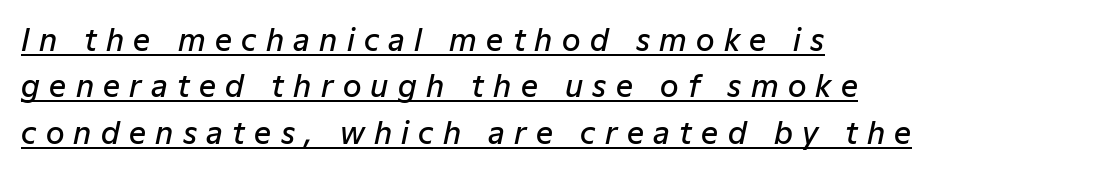
Q: Is the text bold? A: Semi-bold.
Q: Is the text italic (slanted)? A: Yes, it leans right by about 12 degrees.
Q: Is the text underlined? A: Yes.
Q: How is the paragraph aligned? A: Left-aligned.
Q: Is the spacing between letters normal or unusually wide? A: Unusually wide.
Q: Is the spacing between lines tight, normal or loose? A: Normal.
Q: Width (condensed, normal, or wide)? A: Normal.
Q: Stroke contrast? A: Low.
Q: x-height? A: Medium.
Q: Monospaced? A: No.
